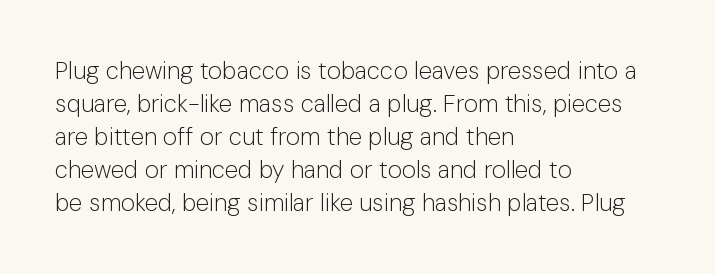
These lines stack with their left ends in a neat column. Letters rest on an invisible, unmarked baseline. The lines sit at an ordinary, default distance from one another. The type sits square on the baseline with zero lean. No letter is thick-stroked: the sample isn't bold. Default kerning and tracking; the words read as compact shapes.
